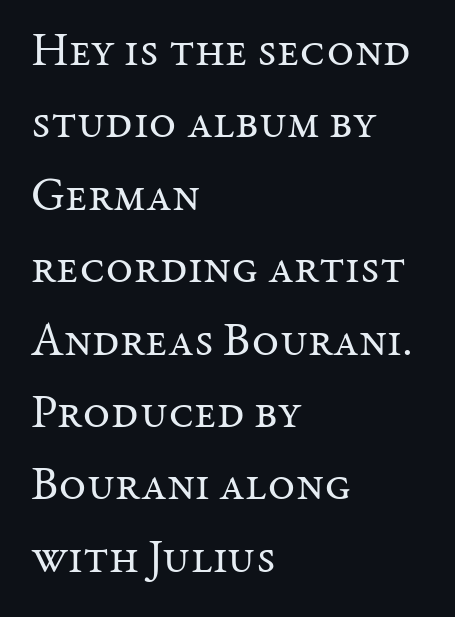
The image shows 47 px regular-weight serif type, upright; set left-aligned, normal line spacing (1.54x), normal letter spacing, not underlined; medium stroke contrast and a medium x-height.
